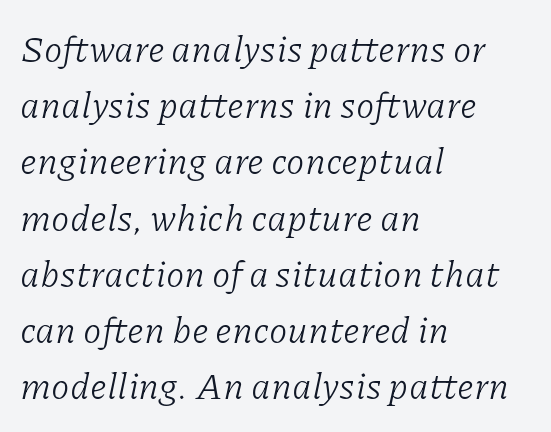
Q: Is the text bold? A: No.
Q: Is the text italic (slanted)? A: Yes, it leans right by about 11 degrees.
Q: Is the typeface a serif or a sans-serif typeface? A: Serif.
Q: Is the text underlined? A: No.
Q: How is the paragraph aligned? A: Left-aligned.
Q: Is the spacing between letters normal or unusually wide? A: Normal.
Q: Is the spacing between lines tight, normal or loose? A: Normal.
Q: Width (condensed, normal, or wide)? A: Normal.
Q: Stroke contrast? A: Low.
Q: x-height? A: Medium.
Q: Monospaced? A: No.
